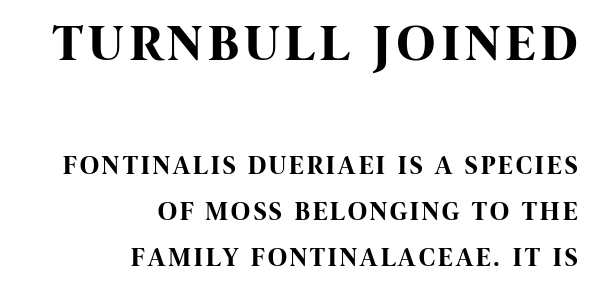
{"serif": "no", "italic": "no", "bold": "yes", "weight": "bold", "width": "condensed", "stroke_contrast": "high", "x_height": "large", "monospaced": "no", "underline": "no", "align": "right", "line_spacing_ratio": 1.76, "larger_block": "first", "size_ratio": 2.0, "glyph_px": 52}
